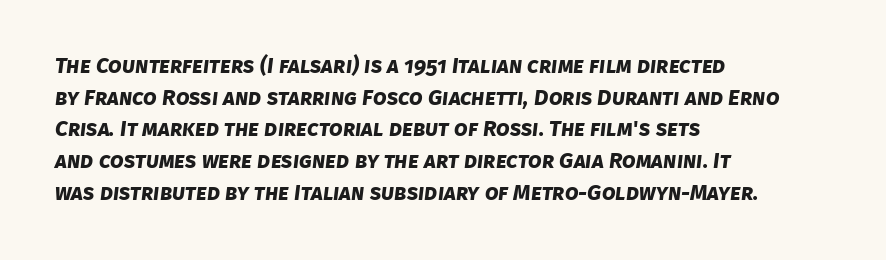
The image shows 22 px bold type; set left-aligned, normal line spacing (1.44x), normal letter spacing, not underlined.
